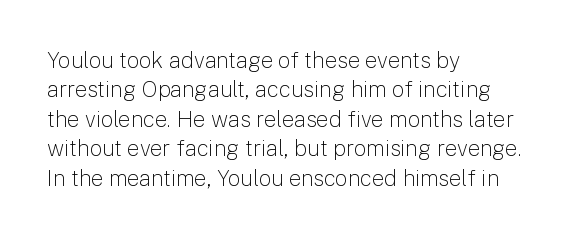
Q: Is the text bold? A: No.
Q: Is the text italic (slanted)? A: No, it is upright.
Q: Is the text underlined? A: No.
Q: How is the paragraph aligned? A: Left-aligned.
Q: Is the spacing between letters normal or unusually wide? A: Normal.
Q: Is the spacing between lines tight, normal or loose? A: Normal.
